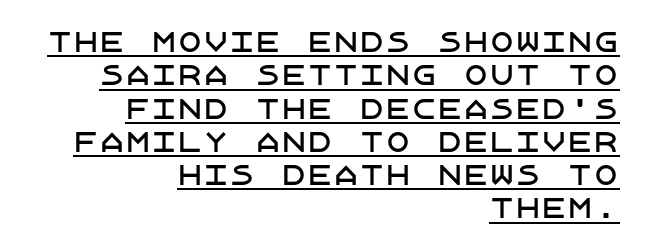
Is the letter spacing exaggerated? No — it looks like the ordinary default. Compared with typical paragraphs, the rows here are spaced about the same. The lettering stays uniformly vertical, giving the passage a roman look. Each line of the rendering has a horizontal stroke beneath the glyphs. Line ends are locked; line starts wander.
